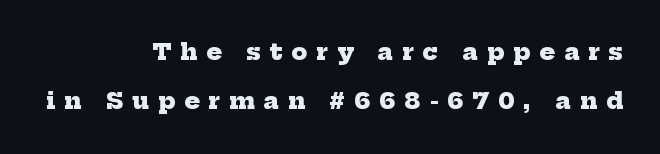
Q: Is the text bold? A: Yes.
Q: Is the text underlined? A: No.
Q: How is the paragraph aligned? A: Right-aligned.
Q: Is the spacing between letters normal or unusually wide? A: Unusually wide.
Q: Is the spacing between lines tight, normal or loose? A: Loose.
